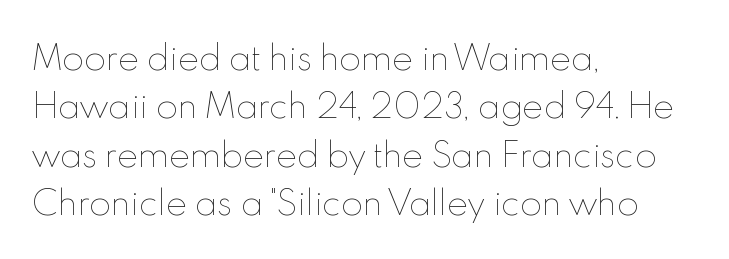
{"italic": "no", "bold": "no", "weight": "thin", "width": "normal", "x_height": "small", "monospaced": "no", "underline": "no", "align": "left", "line_spacing": "normal", "line_spacing_ratio": 1.51, "letter_spacing": "normal", "letter_spacing_em": 0.0, "glyph_px": 32}
